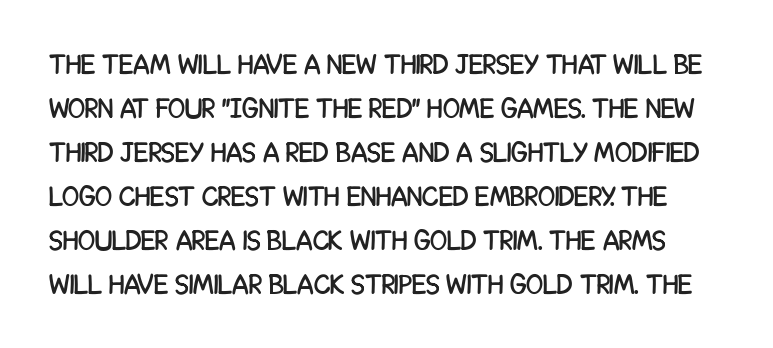
Type style note: lacks serifs. You can tell it's not italic because the verticals are truly vertical. Plain, unruled lines of type. Here the designer chose a conventional face with non-uniform glyph widths. The letters sit at their default tracking, neither squeezed nor spread. Interline gaps are of average width in this sample.
